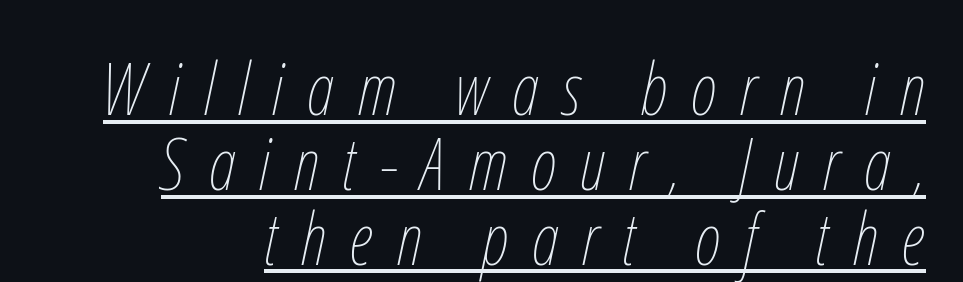
The image shows 72 px thin, condensed type, italic (leaning right); set tight line spacing (1.04x), unusually wide letter spacing (+0.33 em), underlined; low stroke contrast and a medium x-height.
